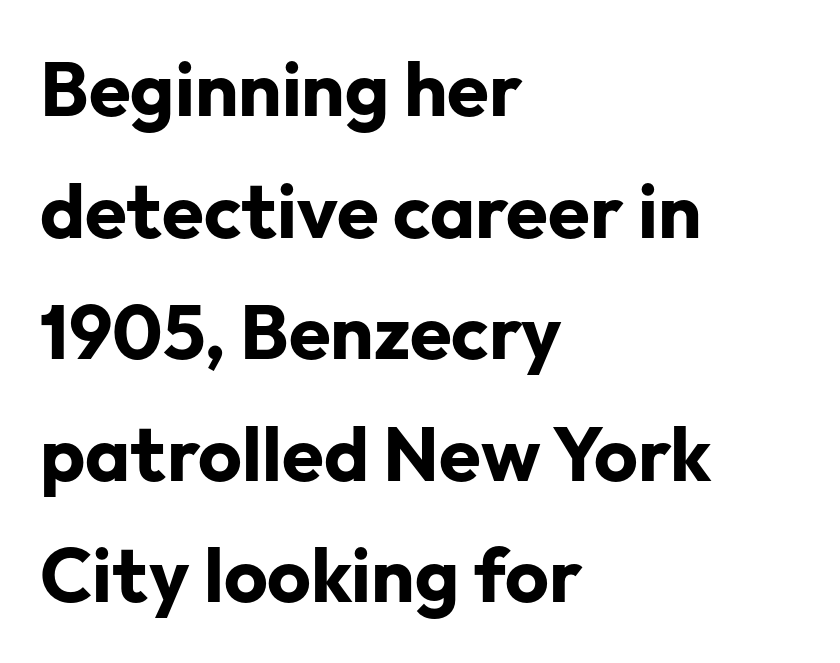
Q: Is the text bold? A: Yes.
Q: Is the text italic (slanted)? A: No, it is upright.
Q: Is the typeface a serif or a sans-serif typeface? A: Sans-serif.
Q: Is the text underlined? A: No.
Q: How is the paragraph aligned? A: Left-aligned.
Q: Is the spacing between letters normal or unusually wide? A: Normal.
Q: Is the spacing between lines tight, normal or loose? A: Normal.
Q: Width (condensed, normal, or wide)? A: Normal.
Q: Stroke contrast? A: Low.
Q: x-height? A: Medium.
Q: Monospaced? A: No.
